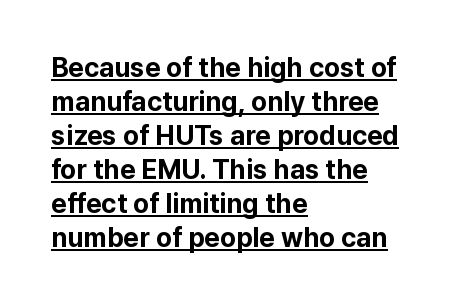
The image shows 27 px bold type, upright; set left-aligned, normal line spacing (1.26x), normal letter spacing, underlined.
